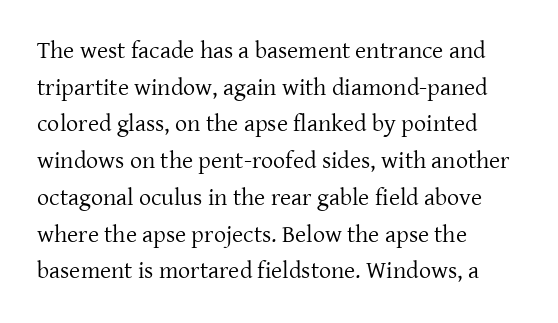
The image shows 24 px text type, upright; set left-aligned, normal line spacing (1.53x), normal letter spacing, not underlined.
